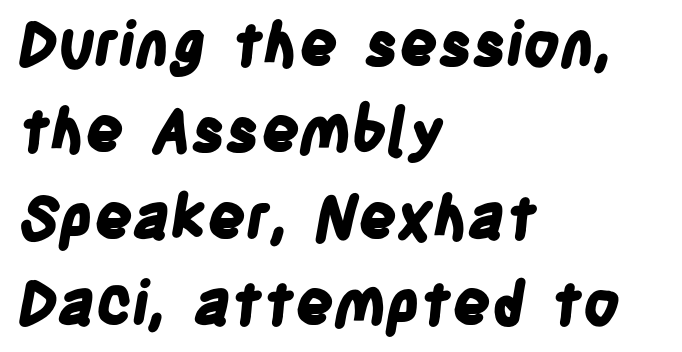
{"serif": "no", "bold": "yes", "weight": "bold", "width": "condensed", "stroke_contrast": "low", "x_height": "large", "monospaced": "no", "underline": "no", "align": "left", "line_spacing": "normal", "line_spacing_ratio": 1.44, "letter_spacing": "normal", "letter_spacing_em": 0.0, "glyph_px": 60}
